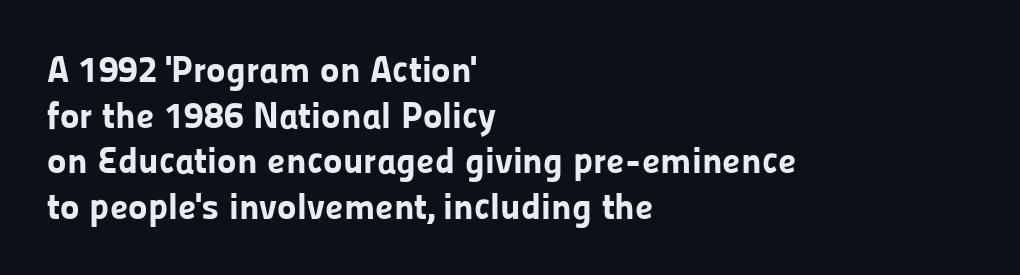
{"serif": "no", "italic": "no", "bold": "yes", "weight": "bold", "width": "normal", "stroke_contrast": "low", "x_height": "medium", "monospaced": "no", "underline": "no", "align": "left", "line_spacing_ratio": 1.23, "letter_spacing": "normal", "letter_spacing_em": 0.0, "glyph_px": 37}
